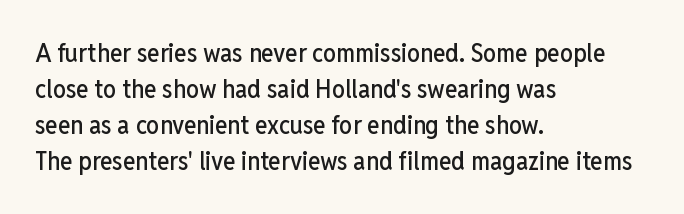
The image shows 26 px text type, upright; set left-aligned, normal line spacing (1.39x), normal letter spacing, not underlined.
